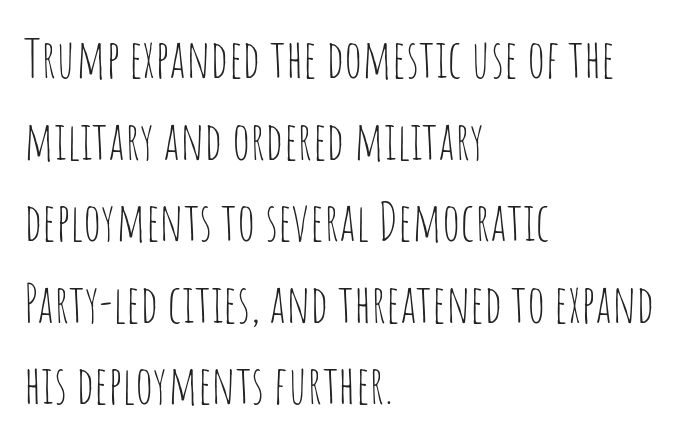
Q: Is the text bold? A: No.
Q: Is the text italic (slanted)? A: No, it is upright.
Q: Is the typeface a serif or a sans-serif typeface? A: Sans-serif.
Q: Is the text underlined? A: No.
Q: How is the paragraph aligned? A: Left-aligned.
Q: Is the spacing between letters normal or unusually wide? A: Normal.
Q: Is the spacing between lines tight, normal or loose? A: Normal.
Q: Width (condensed, normal, or wide)? A: Condensed.
Q: Stroke contrast? A: Low.
Q: x-height? A: Large.
Q: Monospaced? A: No.
